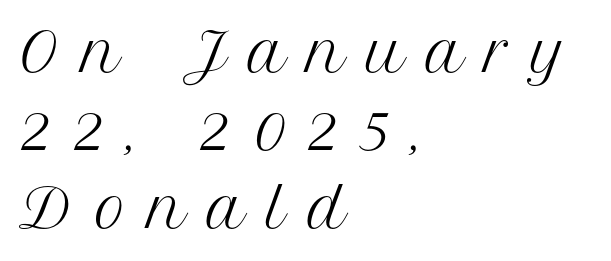
Q: Is the text bold? A: No.
Q: Is the text italic (slanted)? A: Yes.
Q: Is the typeface a serif or a sans-serif typeface? A: Serif.
Q: Is the text underlined? A: No.
Q: How is the paragraph aligned? A: Left-aligned.
Q: Is the spacing between letters normal or unusually wide? A: Unusually wide.
Q: Is the spacing between lines tight, normal or loose? A: Normal.
Q: Width (condensed, normal, or wide)? A: Normal.
Q: Stroke contrast? A: Medium.
Q: x-height? A: Medium.
Q: Monospaced? A: No.
